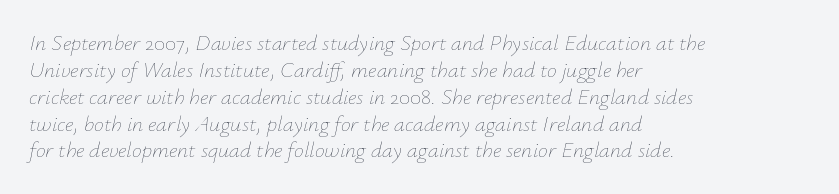
{"italic": "yes", "lean": "right", "slant_degrees": 12, "bold": "no", "underline": "no", "align": "left", "line_spacing_ratio": 1.22, "letter_spacing": "normal", "letter_spacing_em": 0.0, "glyph_px": 22}
